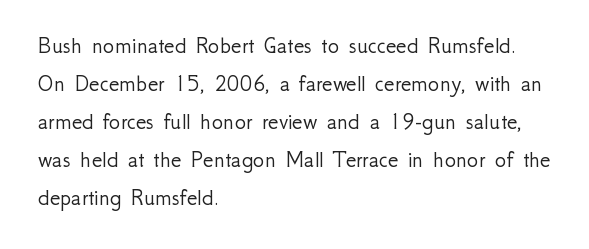
Q: Is the text bold? A: No.
Q: Is the text italic (slanted)? A: No, it is upright.
Q: Is the text underlined? A: No.
Q: How is the paragraph aligned? A: Left-aligned.
Q: Is the spacing between letters normal or unusually wide? A: Normal.
Q: Is the spacing between lines tight, normal or loose? A: Normal.
